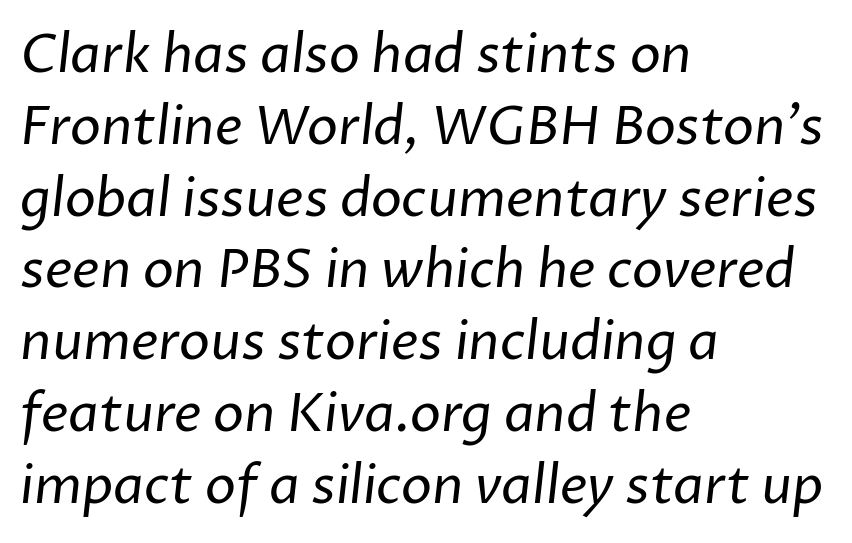
The image shows 52 px regular-weight sans-serif type; set left-aligned, normal line spacing (1.38x), normal letter spacing, not underlined; low stroke contrast and a medium x-height.
